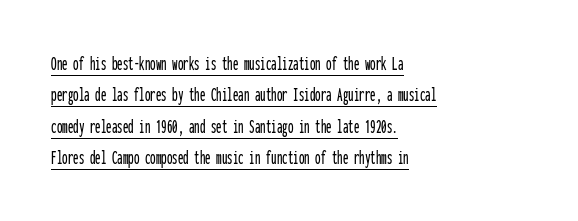
{"italic": "no", "underline": "yes", "align": "left", "line_spacing": "normal", "line_spacing_ratio": 1.43, "letter_spacing": "normal", "letter_spacing_em": 0.0, "glyph_px": 22}
